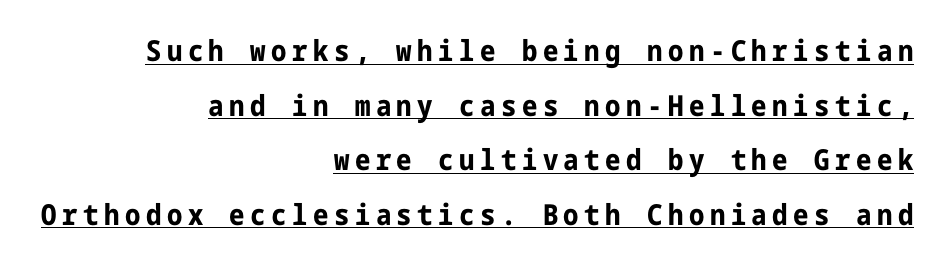
The image shows 29 px bold, condensed sans-serif type, upright; set right-aligned, line spacing 1.88x, underlined; low stroke contrast and a medium x-height.
